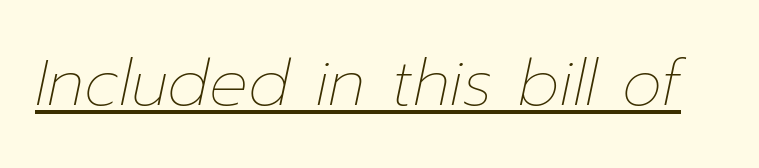
The image shows 64 px thin type, italic (leaning right); set normal letter spacing, underlined; low stroke contrast and a medium x-height.
